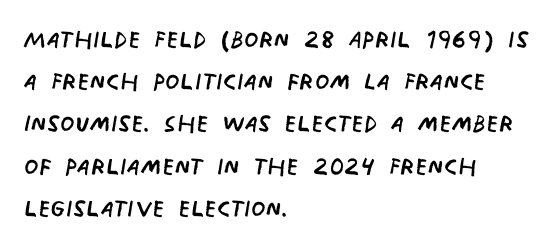
The face used here is a sans, in the tradition of grotesques and geometrics. The face used here is proportionally spaced, like ordinary book or web type. The string is rendered with underlining switched off. Quick note: interline space is typical.
